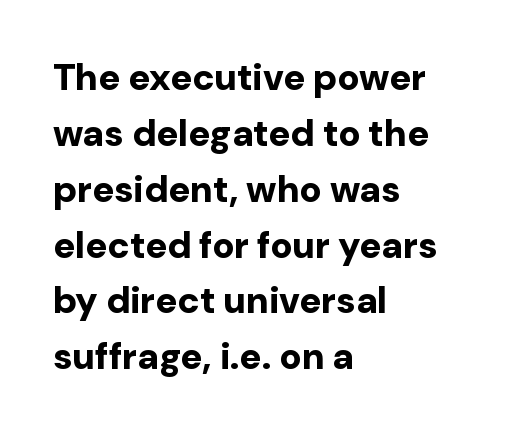
Q: Is the text bold? A: Yes.
Q: Is the text italic (slanted)? A: No, it is upright.
Q: Is the typeface a serif or a sans-serif typeface? A: Sans-serif.
Q: Is the text underlined? A: No.
Q: How is the paragraph aligned? A: Left-aligned.
Q: Is the spacing between letters normal or unusually wide? A: Normal.
Q: Is the spacing between lines tight, normal or loose? A: Normal.
Q: Width (condensed, normal, or wide)? A: Normal.
Q: Stroke contrast? A: Low.
Q: x-height? A: Medium.
Q: Monospaced? A: No.
